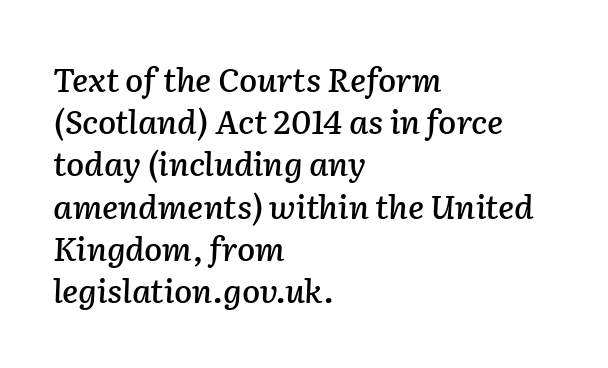
Q: Is the text italic (slanted)? A: Yes, it leans right by about 2 degrees.
Q: Is the text underlined? A: No.
Q: How is the paragraph aligned? A: Left-aligned.
Q: Is the spacing between letters normal or unusually wide? A: Normal.
Q: Is the spacing between lines tight, normal or loose? A: Normal.
Q: Width (condensed, normal, or wide)? A: Normal.
Q: Stroke contrast? A: Low.
Q: x-height? A: Medium.
Q: Monospaced? A: No.
